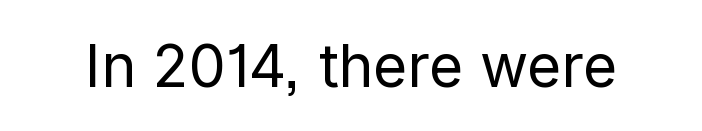
The image shows 59 px regular-weight sans-serif type, upright; set normal letter spacing, not underlined; low stroke contrast and a medium x-height.
